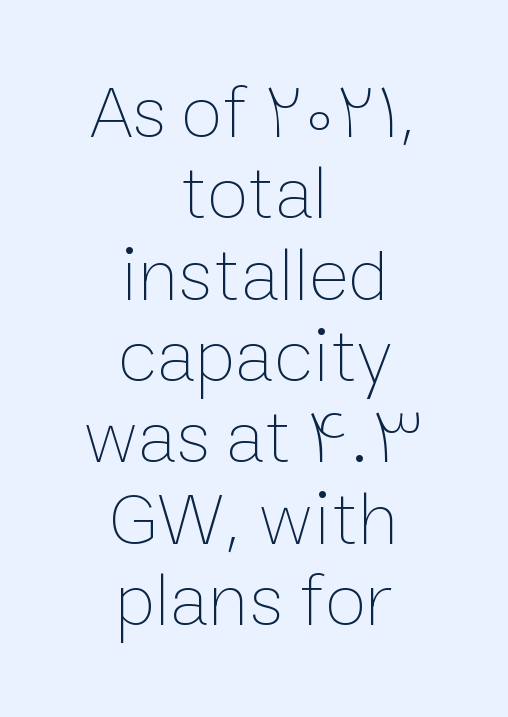
The image shows 76 px thin type, upright; set centered, tight line spacing (1.07x), normal letter spacing, not underlined; low stroke contrast and a medium x-height.
